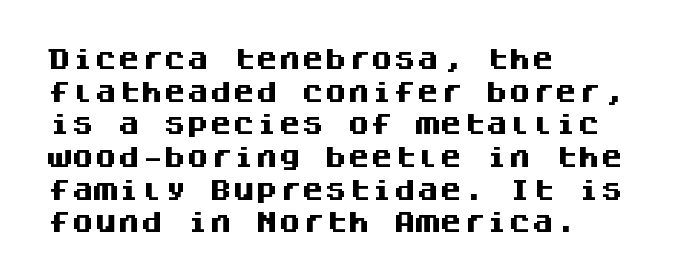
The image shows 23 px bold type, upright; set left-aligned, normal line spacing (1.42x), normal letter spacing, not underlined.
